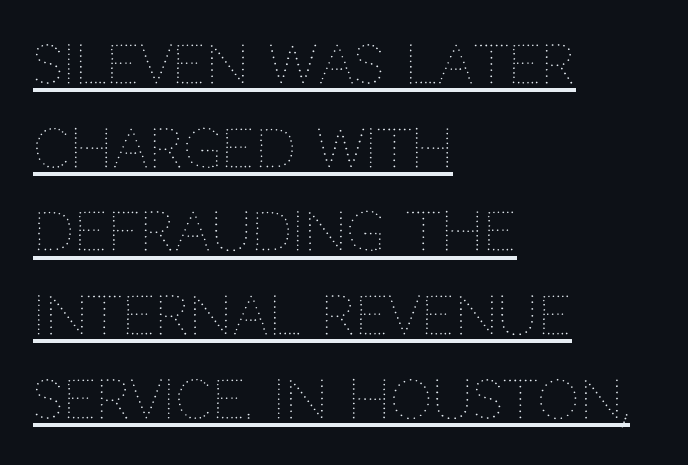
The image shows 53 px thin type, upright; set left-aligned, normal line spacing (1.58x), normal letter spacing, underlined; medium stroke contrast and a large x-height.
